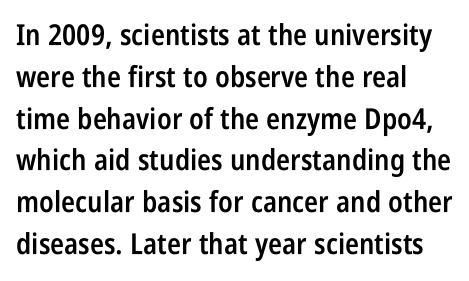
{"serif": "no", "italic": "no", "bold": "semi", "weight": "semibold", "width": "condensed", "stroke_contrast": "low", "x_height": "large", "monospaced": "no", "underline": "no", "align": "left", "line_spacing": "normal", "line_spacing_ratio": 1.44, "letter_spacing": "normal", "letter_spacing_em": 0.0, "glyph_px": 29}
